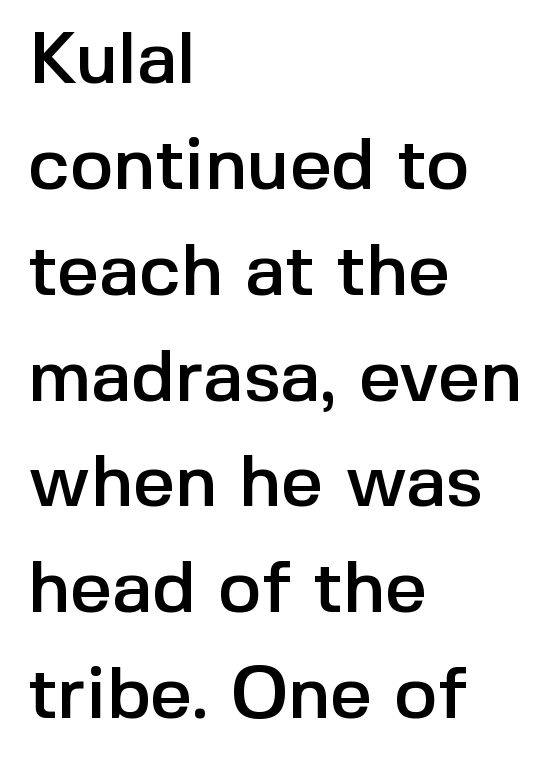
{"serif": "no", "italic": "no", "width": "normal", "x_height": "medium", "monospaced": "no", "underline": "no", "align": "left", "line_spacing": "normal", "line_spacing_ratio": 1.45, "letter_spacing": "normal", "letter_spacing_em": 0.0, "glyph_px": 73}
